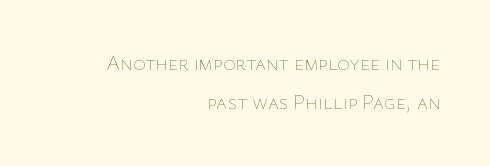
Q: Is the text bold? A: No.
Q: Is the text italic (slanted)? A: No, it is upright.
Q: Is the text underlined? A: No.
Q: How is the paragraph aligned? A: Right-aligned.
Q: Is the spacing between letters normal or unusually wide? A: Normal.
